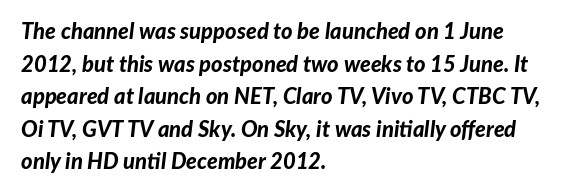
These lines sit exactly where default settings would place them. Check under the words: just untouched page. Compared with an ordinary text face, these strokes are far heavier — a full bold. Characters are canted at an angle relative to the baseline's perpendicular. The passage shown has conventional tracking throughout. Each line starts at the same left margin while the right side varies.
